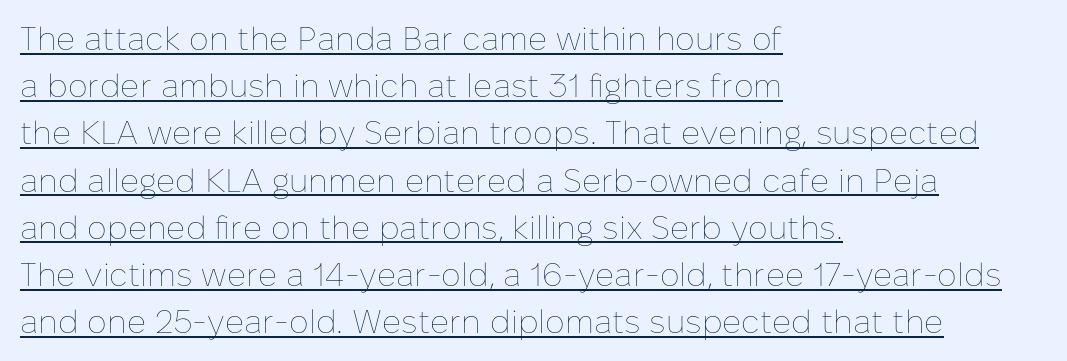
Do the characters align in a grid? No, the font is proportional. Students, observe the line beneath the letters — that is underlining. Characters follow at the spacing the type designer built in. The typography opts for an upright posture over an oblique one.
